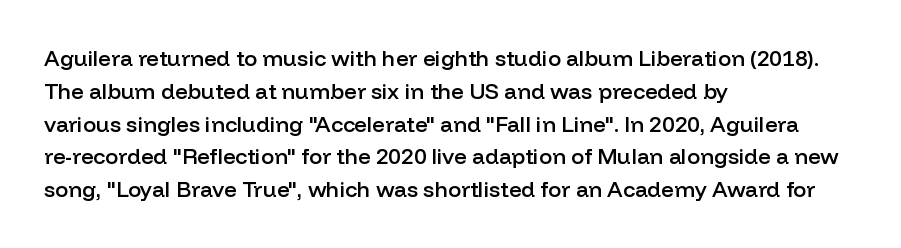
Q: Is the text bold? A: Semi-bold.
Q: Is the text italic (slanted)? A: No, it is upright.
Q: Is the text underlined? A: No.
Q: How is the paragraph aligned? A: Left-aligned.
Q: Is the spacing between letters normal or unusually wide? A: Normal.
Q: Is the spacing between lines tight, normal or loose? A: Normal.
